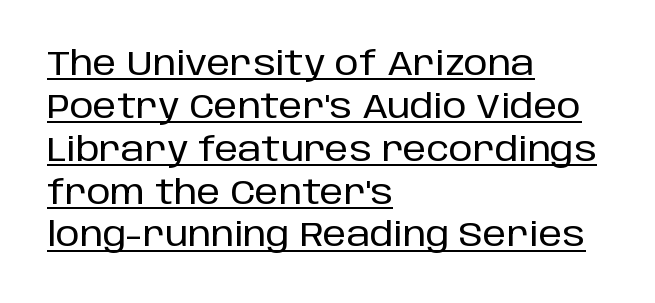
Does the lettering tilt? It doesn't — this is upright. The sample's only ornament is a line tracing under the words. These lines are rendered in a variable-pitch font. Whoever set this chose a conventional vertical rhythm. Check where the strokes stop: nothing finishes them off — pure sans.
